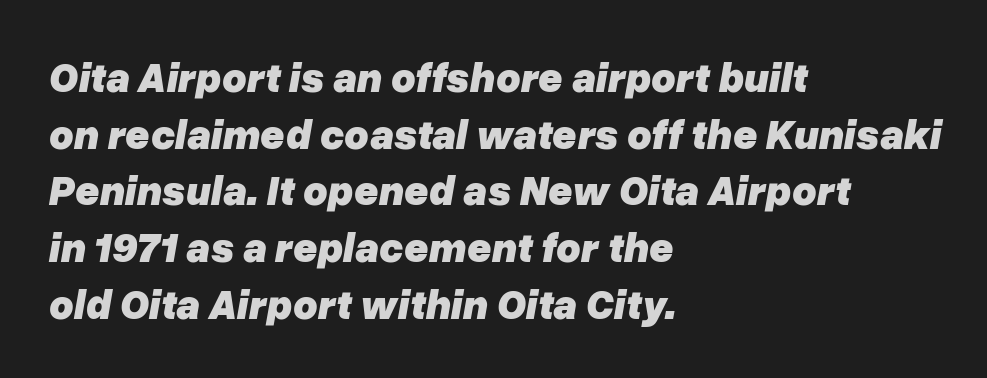
Style check: oblique. What weight is shown? A full bold with thick strokes. The passage is arranged the way most books set body copy — flush left. The space between consecutive lines is moderate. The letterforms sit shoulder to shoulder at normal distance.
